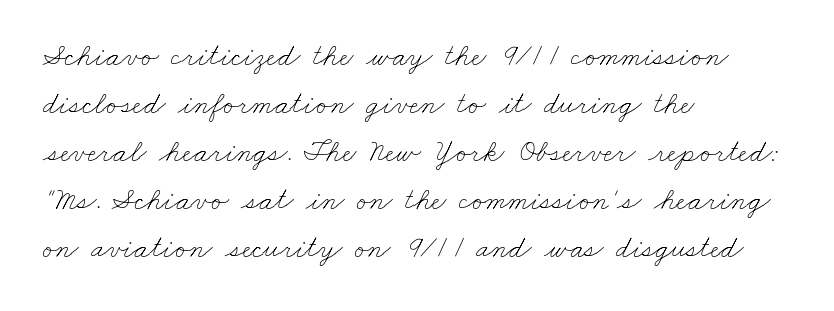
{"bold": "no", "weight": "thin", "width": "wide", "stroke_contrast": "low", "x_height": "small", "monospaced": "no", "underline": "no", "align": "left", "line_spacing": "normal", "line_spacing_ratio": 1.55, "letter_spacing": "normal", "letter_spacing_em": 0.0, "glyph_px": 31}
